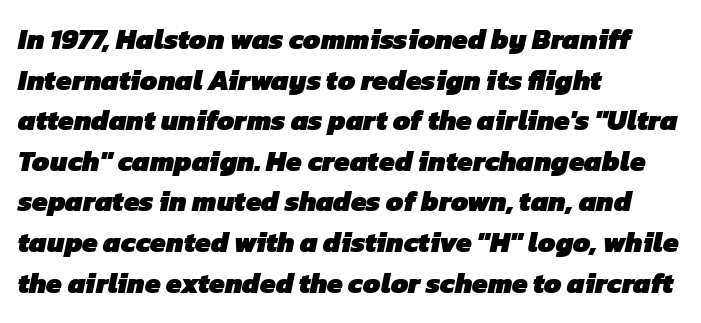
A typesetter would label this face a sans. A clean baseline with only descenders dipping below it. The type is set solid horizontally, with unmodified tracking. The ragged edge is on the right, which tells us the setting is flush left.
